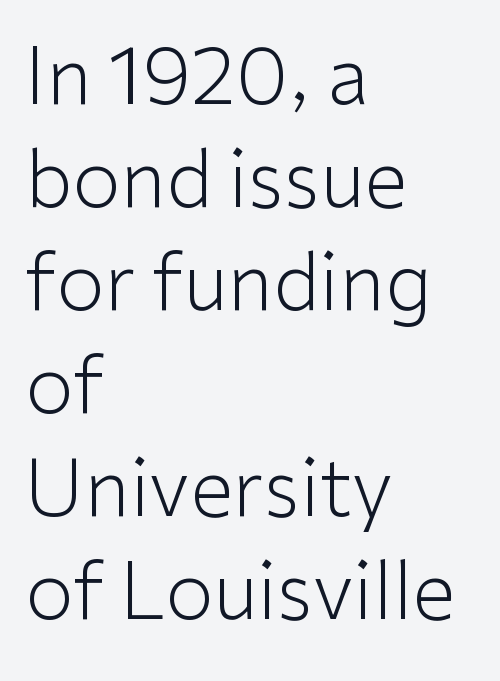
The image shows 78 px light sans-serif type, upright; set left-aligned, normal line spacing (1.32x), normal letter spacing, not underlined; low stroke contrast and a medium x-height.
